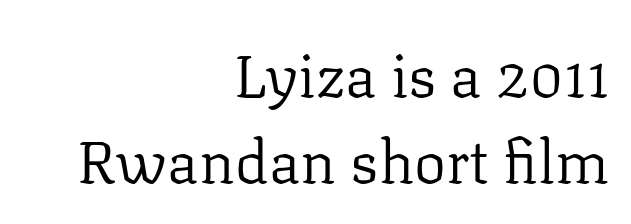
{"serif": "yes", "italic": "no", "bold": "no", "weight": "regular", "width": "normal", "stroke_contrast": "low", "x_height": "medium", "monospaced": "no", "underline": "no", "align": "right", "line_spacing": "normal", "line_spacing_ratio": 1.43, "letter_spacing": "normal", "letter_spacing_em": 0.0, "glyph_px": 60}
